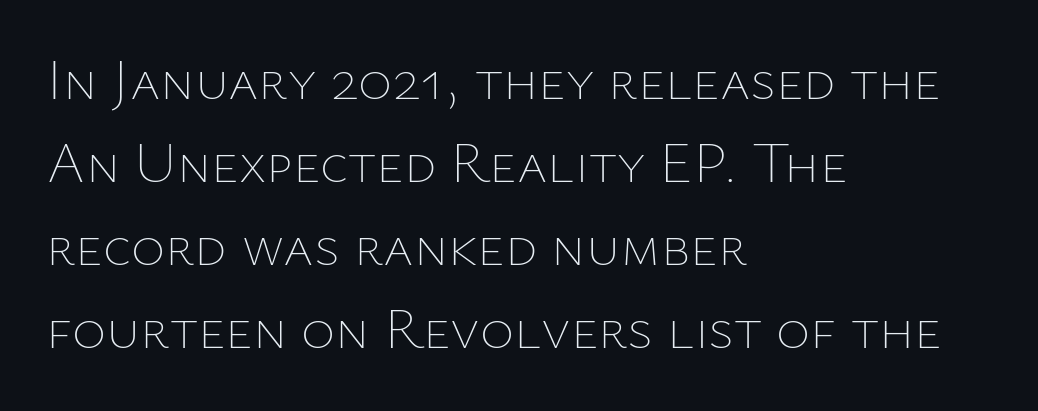
The image shows 58 px thin type, upright; set left-aligned, normal line spacing (1.43x), normal letter spacing, not underlined; low stroke contrast and a medium x-height.
